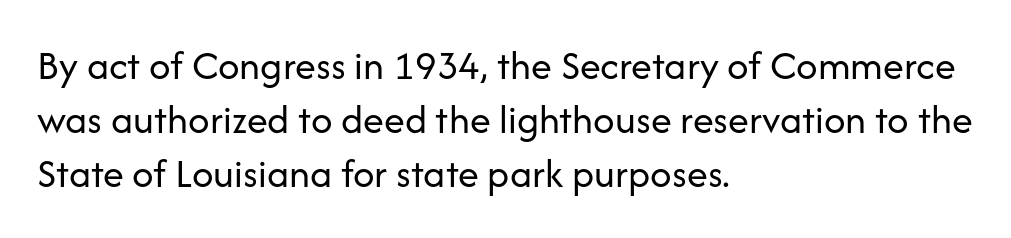
Evenly set lines give the paragraph a standard silhouette. The space directly below the letters is spotless. This sample uses an upright cut, with every glyph sitting square on the baseline. The typeface chosen for these lines omits serifs.
